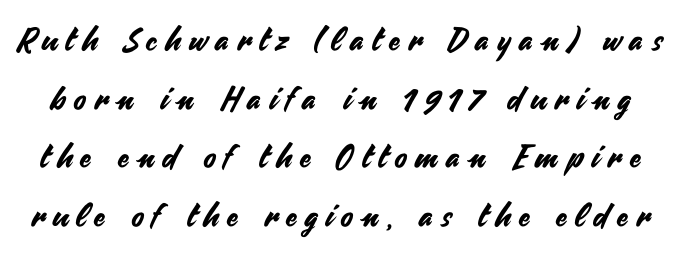
The image shows 32 px sans-serif type; set line spacing 1.83x, unusually wide letter spacing (+0.27 em), not underlined; medium stroke contrast and a small x-height.
